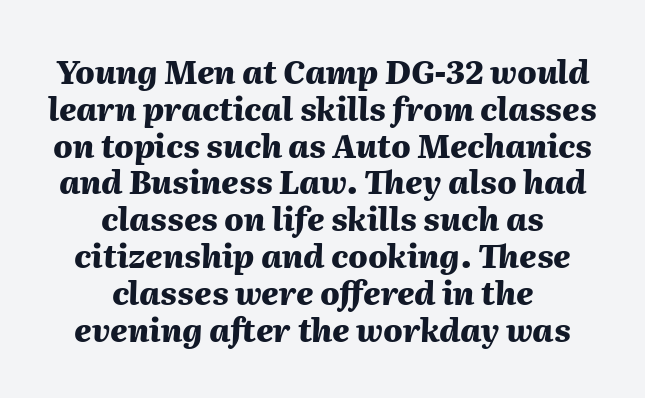
{"italic": "yes", "lean": "right", "slant_degrees": 2, "bold": "yes", "weight": "heavy", "width": "normal", "stroke_contrast": "medium", "x_height": "medium", "monospaced": "no", "underline": "no", "align": "center", "line_spacing": "tight", "line_spacing_ratio": 1.15, "letter_spacing": "normal", "letter_spacing_em": 0.0, "glyph_px": 32}
